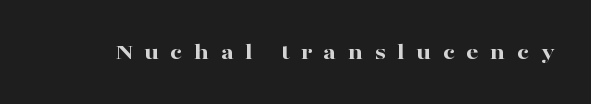
The image shows 24 px bold type, upright; set unusually wide letter spacing (+0.48 em), not underlined.
